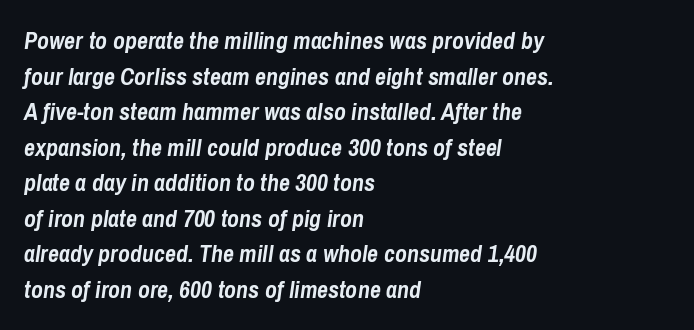
{"italic": "yes", "lean": "right", "slant_degrees": 8, "bold": "yes", "underline": "no", "align": "left", "line_spacing": "normal", "line_spacing_ratio": 1.48, "letter_spacing": "normal", "letter_spacing_em": 0.0, "glyph_px": 24}
